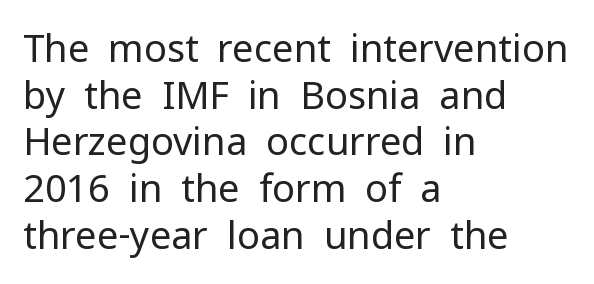
The image shows 38 px regular-weight sans-serif type, upright; set left-aligned, line spacing 1.23x, normal letter spacing, not underlined; low stroke contrast and a medium x-height.
